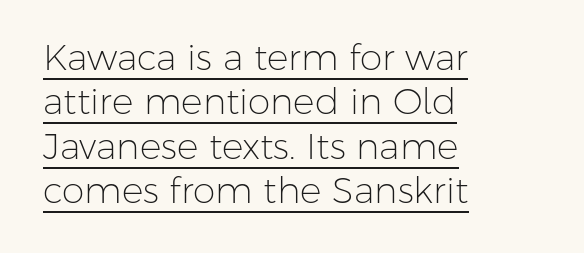
Q: Is the text bold? A: No.
Q: Is the text italic (slanted)? A: No, it is upright.
Q: Is the typeface a serif or a sans-serif typeface? A: Sans-serif.
Q: Is the text underlined? A: Yes.
Q: How is the paragraph aligned? A: Left-aligned.
Q: Is the spacing between letters normal or unusually wide? A: Normal.
Q: Width (condensed, normal, or wide)? A: Normal.
Q: Stroke contrast? A: Low.
Q: x-height? A: Medium.
Q: Monospaced? A: No.
